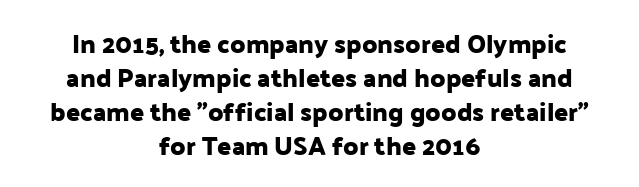
The image shows 26 px text type, upright; set centered, normal line spacing (1.31x), normal letter spacing, not underlined.
